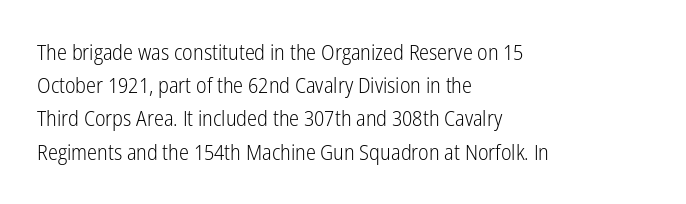
The face looks like a standard text weight, possibly lighter. Short and long lines alike share a common starting point at left. Vertically, the passage feels balanced, rows spaced as you'd expect. A bare baseline throughout the passage. Here the glyphs are tracked normally, forming tight word shapes.
